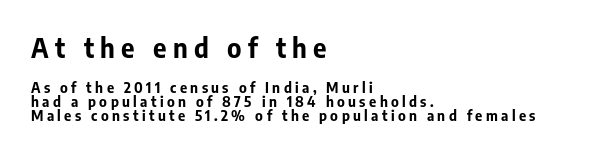
The image shows 26 px bold type, upright; set left-aligned, tight line spacing (1.01x), unusually wide letter spacing (+0.24 em), not underlined; the first (top) block is 1.86x larger.
